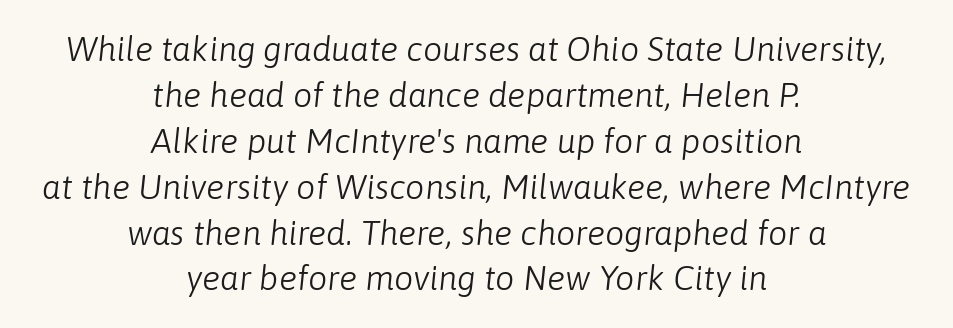
Q: Is the text bold? A: No.
Q: Is the text italic (slanted)? A: Yes, it leans right by about 6 degrees.
Q: Is the text underlined? A: No.
Q: How is the paragraph aligned? A: Centered.
Q: Is the spacing between letters normal or unusually wide? A: Normal.
Q: Is the spacing between lines tight, normal or loose? A: Normal.
Q: Width (condensed, normal, or wide)? A: Normal.
Q: Stroke contrast? A: Low.
Q: x-height? A: Medium.
Q: Monospaced? A: No.
